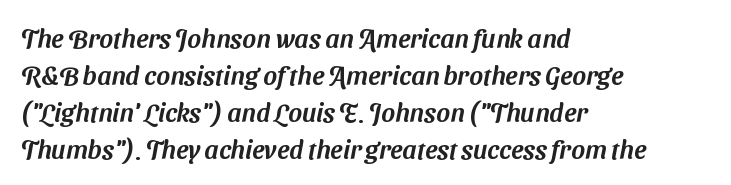
The image shows 26 px text type; set left-aligned, normal line spacing (1.42x), normal letter spacing, not underlined.
